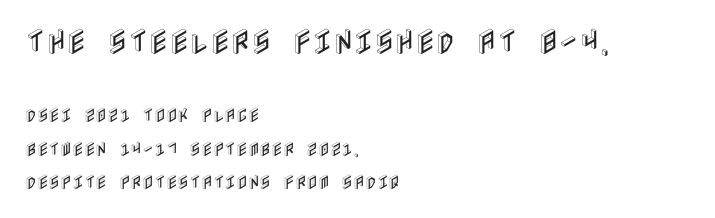
Q: Is the text italic (slanted)? A: No, it is upright.
Q: Is the text underlined? A: No.
Q: How is the paragraph aligned? A: Left-aligned.
Q: Is the spacing between letters normal or unusually wide? A: Normal.
Q: Is the spacing between lines tight, normal or loose? A: Loose.
Q: Which block of text is set in a larger size, the first (top) or the second (bottom)? A: The first (top) one.
Q: Width (condensed, normal, or wide)? A: Condensed.
Q: x-height? A: Large.
